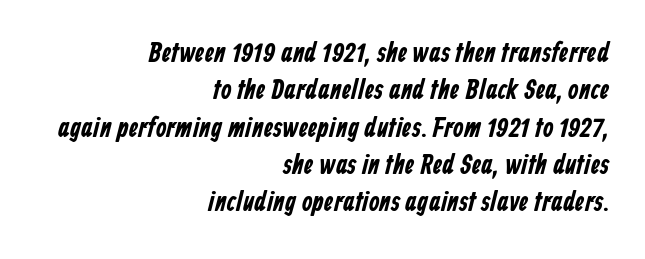
The image shows 27 px text type; set right-aligned, normal line spacing (1.38x), normal letter spacing, not underlined.
